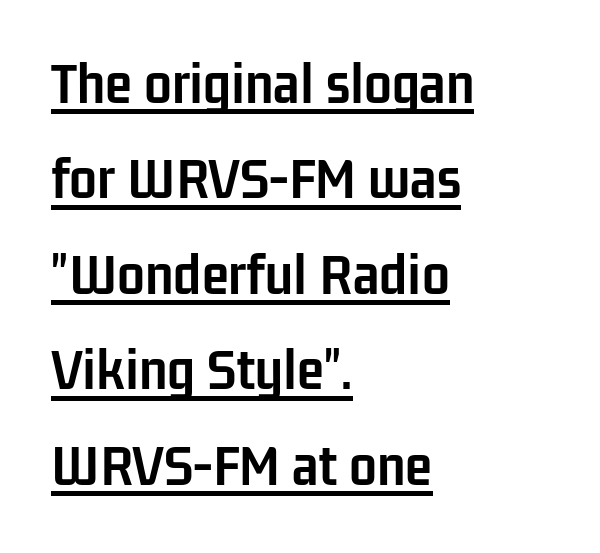
The image shows 62 px semibold, condensed sans-serif type, upright; set left-aligned, normal line spacing (1.54x), normal letter spacing, underlined; low stroke contrast and a medium x-height.
